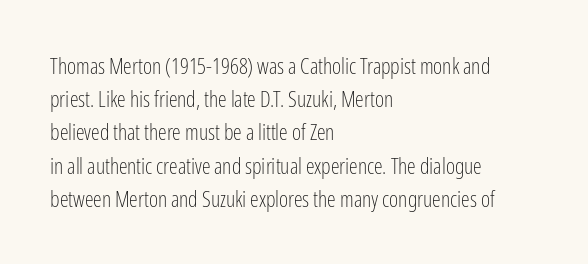
The image shows 22 px text type, upright; set left-aligned, normal line spacing (1.51x), normal letter spacing, not underlined.
